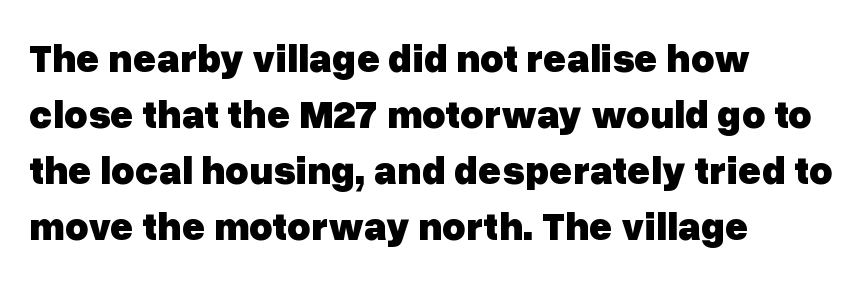
Q: Is the text bold? A: Yes.
Q: Is the text italic (slanted)? A: No, it is upright.
Q: Is the typeface a serif or a sans-serif typeface? A: Sans-serif.
Q: Is the text underlined? A: No.
Q: How is the paragraph aligned? A: Left-aligned.
Q: Is the spacing between letters normal or unusually wide? A: Normal.
Q: Is the spacing between lines tight, normal or loose? A: Normal.
Q: Width (condensed, normal, or wide)? A: Normal.
Q: Stroke contrast? A: Low.
Q: x-height? A: Medium.
Q: Monospaced? A: No.
